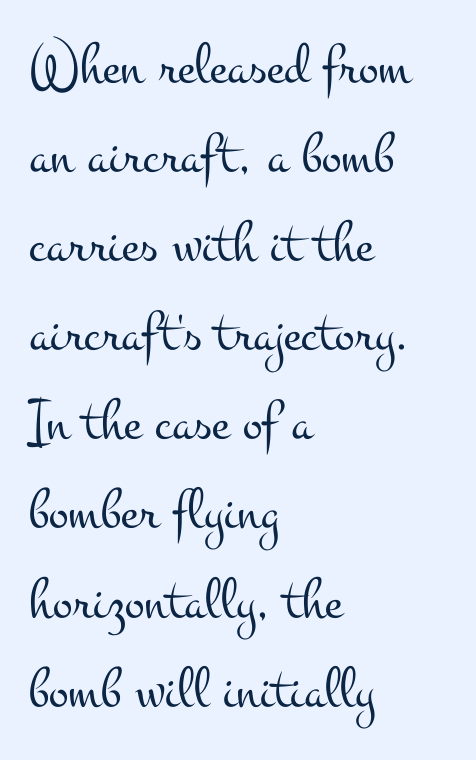
{"serif": "yes", "bold": "no", "weight": "light", "width": "wide", "stroke_contrast": "medium", "x_height": "small", "monospaced": "no", "underline": "no", "align": "left", "line_spacing": "normal", "line_spacing_ratio": 1.51, "letter_spacing": "normal", "letter_spacing_em": 0.0, "glyph_px": 59}
